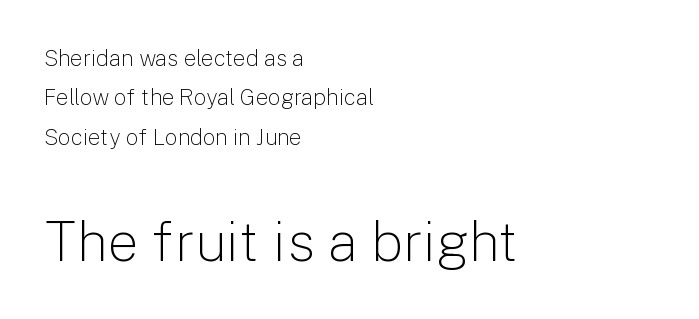
{"serif": "no", "italic": "no", "bold": "no", "weight": "light", "width": "normal", "stroke_contrast": "low", "x_height": "medium", "monospaced": "no", "underline": "no", "align": "left", "line_spacing_ratio": 1.79, "letter_spacing": "normal", "letter_spacing_em": 0.0, "larger_block": "second", "size_ratio": 2.5, "glyph_px": 55}
